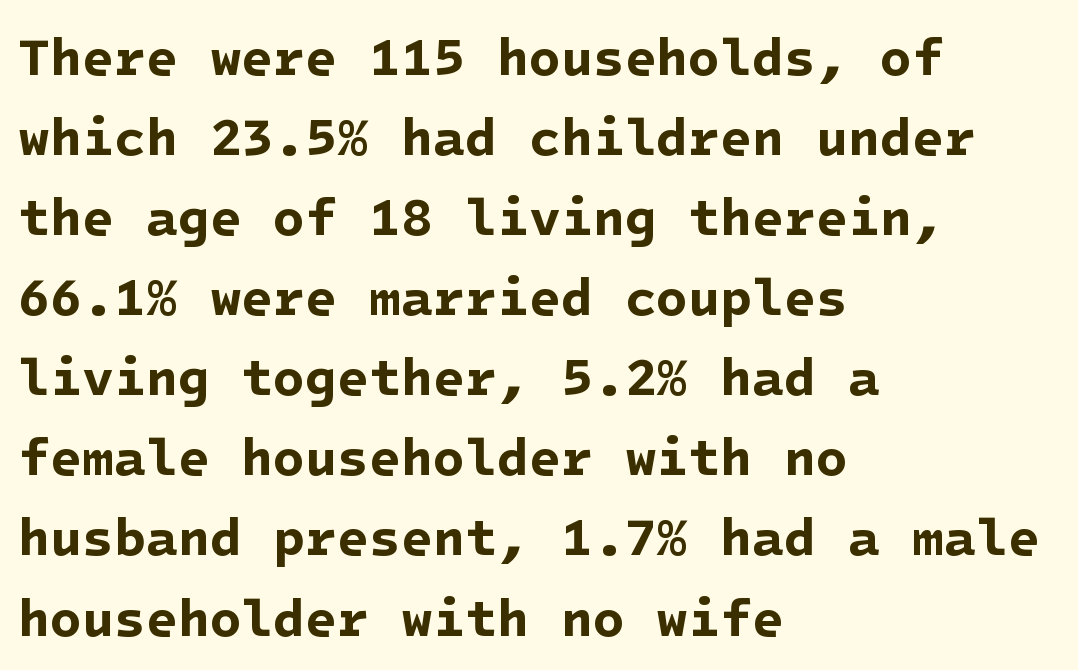
The image shows 52 px bold sans-serif type; set left-aligned, normal line spacing (1.54x), normal letter spacing, not underlined; low stroke contrast and a medium x-height.
